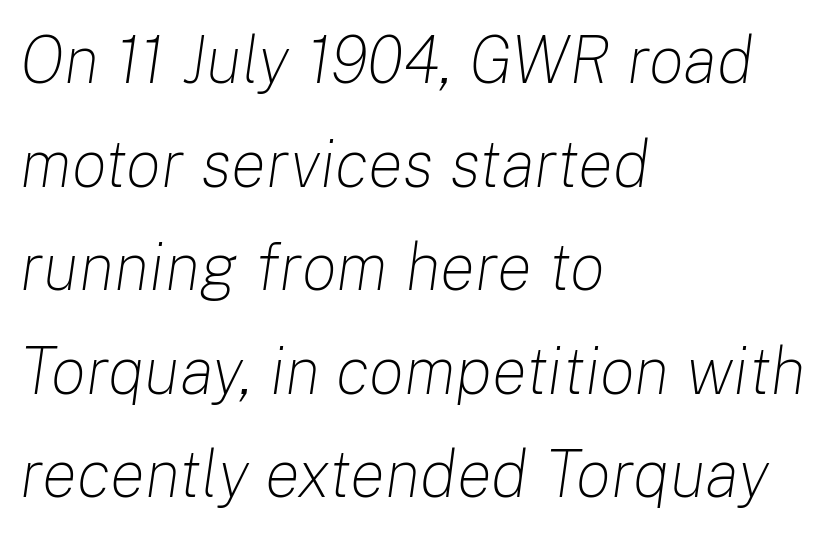
Tall strokes in this sample are angled rather than plumb. The passage shown is typed in a proportional face where columns would drift. Clear beneath every line of the passage. The vertical gap from one line to the next is medium. Weight: in the light-to-regular range. This sample uses plain, unmodified letter spacing.
